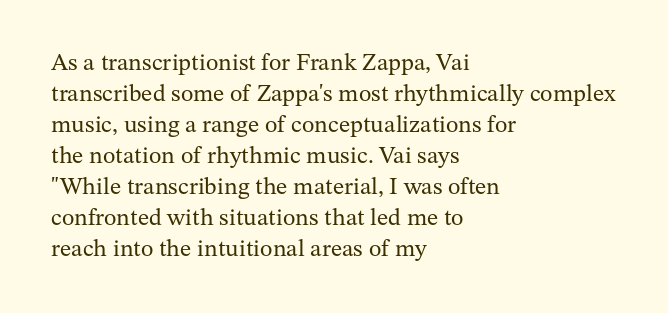
The image shows 24 px text type, upright; set left-aligned, normal line spacing (1.29x), normal letter spacing, not underlined.
